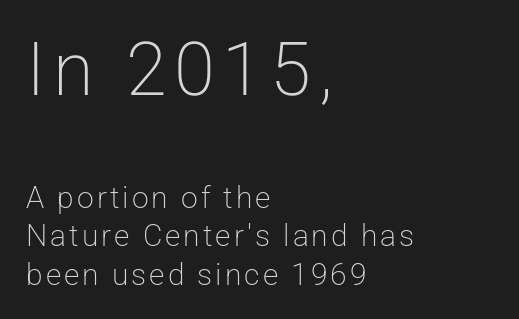
{"serif": "no", "italic": "no", "bold": "no", "weight": "light", "width": "normal", "stroke_contrast": "low", "x_height": "medium", "monospaced": "no", "underline": "no", "align": "left", "line_spacing": "normal", "line_spacing_ratio": 1.28, "larger_block": "first", "size_ratio": 2.47, "glyph_px": 74}
